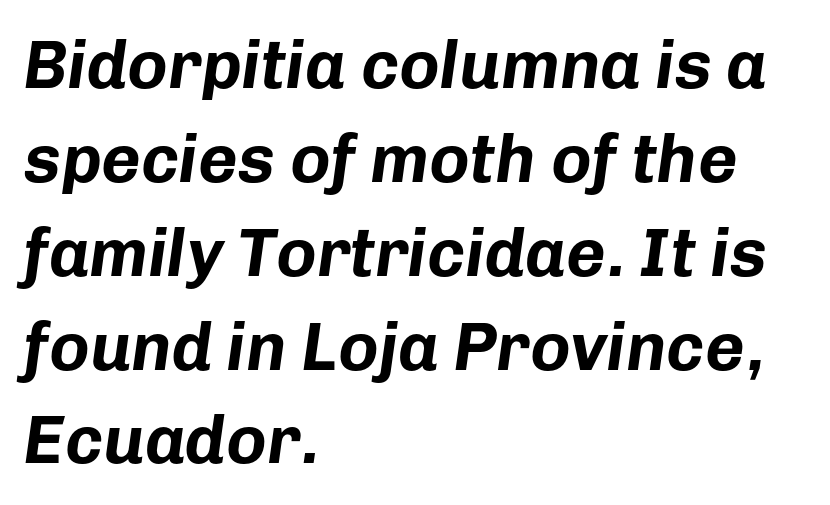
{"italic": "yes", "lean": "right", "slant_degrees": 8, "bold": "yes", "weight": "bold", "width": "normal", "stroke_contrast": "low", "x_height": "medium", "monospaced": "no", "underline": "no", "align": "left", "line_spacing": "normal", "line_spacing_ratio": 1.38, "letter_spacing": "normal", "letter_spacing_em": 0.0, "glyph_px": 68}
